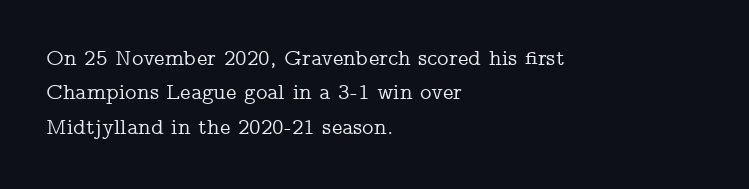
{"italic": "no", "underline": "no", "align": "left", "line_spacing": "normal", "line_spacing_ratio": 1.56, "letter_spacing": "normal", "letter_spacing_em": 0.0, "glyph_px": 22}
